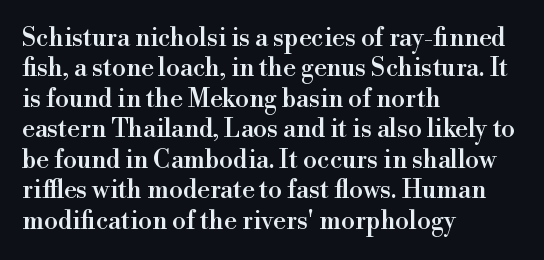
The typography opts for an upright posture over an oblique one. The letterforms sit shoulder to shoulder at normal distance. Compared with a centered layout, this one pins lines to the left instead. Descenders are the only things crossing below the line.
